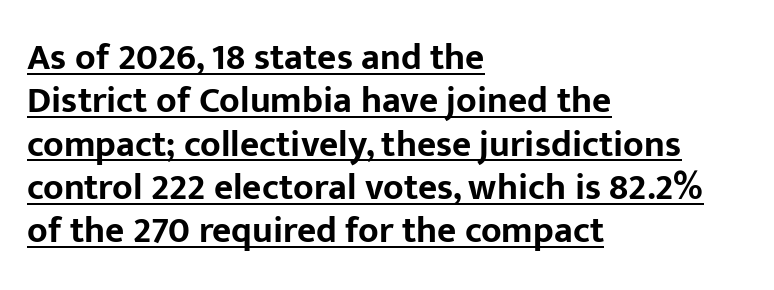
Q: Is the text bold? A: Yes.
Q: Is the text italic (slanted)? A: No, it is upright.
Q: Is the typeface a serif or a sans-serif typeface? A: Sans-serif.
Q: Is the text underlined? A: Yes.
Q: How is the paragraph aligned? A: Left-aligned.
Q: Is the spacing between letters normal or unusually wide? A: Normal.
Q: Width (condensed, normal, or wide)? A: Normal.
Q: Stroke contrast? A: Low.
Q: x-height? A: Medium.
Q: Monospaced? A: No.
